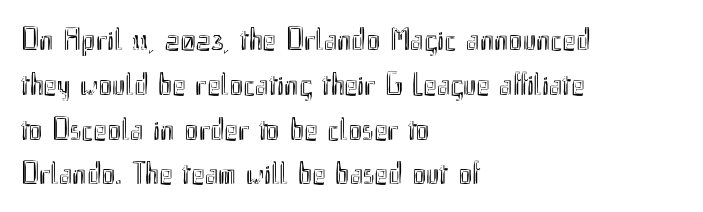
The gaps between neighbouring characters are ordinary and unremarkable. Looks like regular typesetting: each glyph gets only the width it needs. The specimen reads as upright at a glance. A student would call this left alignment; a typographer would say flush left, rag right. Underline: absent. The rendering uses a moderate line-height, typical for paragraphs.
